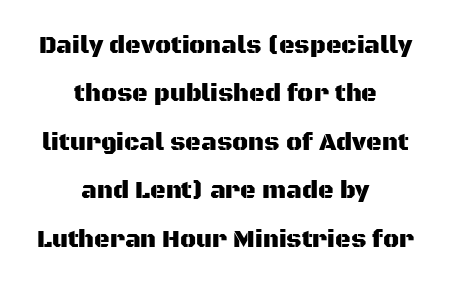
Letter spacing: default. The lines are quadded center. A roman cut, with each character standing at attention. The space directly below the letters is spotless. The vertical gap from one line to the next is large.
